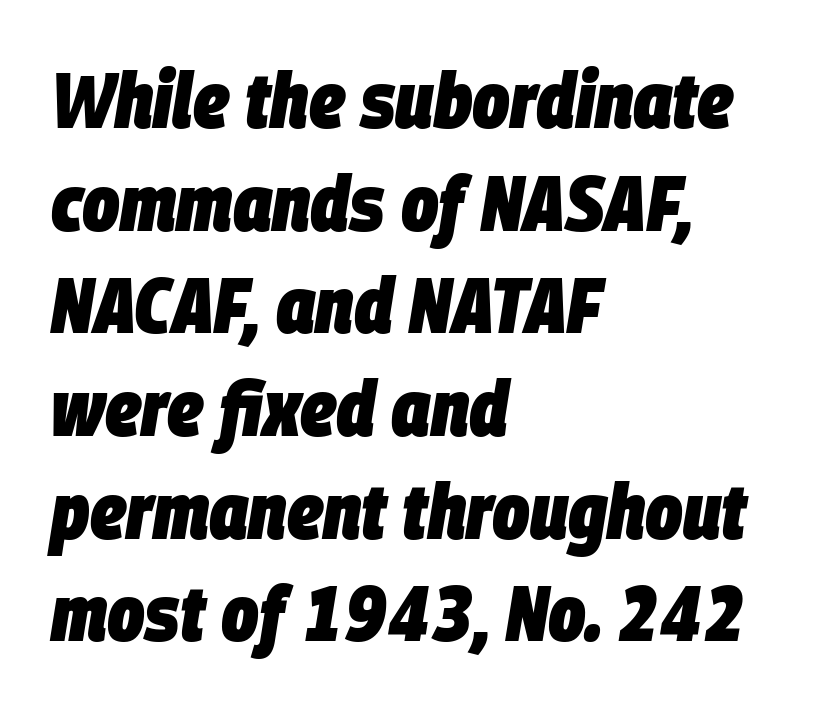
The image shows 79 px heavy, condensed type, italic (leaning right); set left-aligned, normal line spacing (1.3x), normal letter spacing, not underlined; low stroke contrast and a large x-height.
